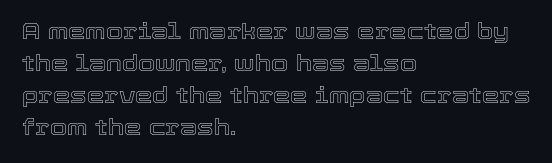
Q: Is the text italic (slanted)? A: No, it is upright.
Q: Is the text underlined? A: No.
Q: How is the paragraph aligned? A: Left-aligned.
Q: Is the spacing between letters normal or unusually wide? A: Normal.
Q: Is the spacing between lines tight, normal or loose? A: Normal.
